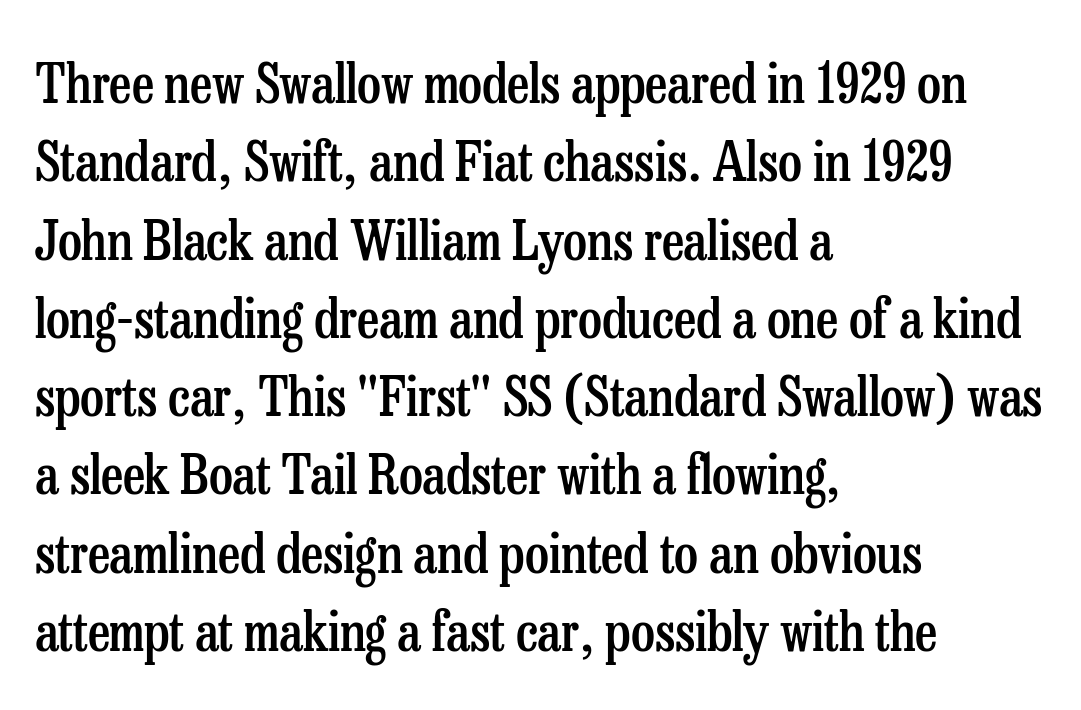
Note the varied advance widths — an 'i' is clearly narrower than an 'm'. The strip under each line holds only bare page. Words appear dense and cohesive because spacing is normal. Slightly chunky letters — semibold, I'd say, not full bold. Vertical spacing — default. Every row of glyphs begins at an identical x-position on the left.
